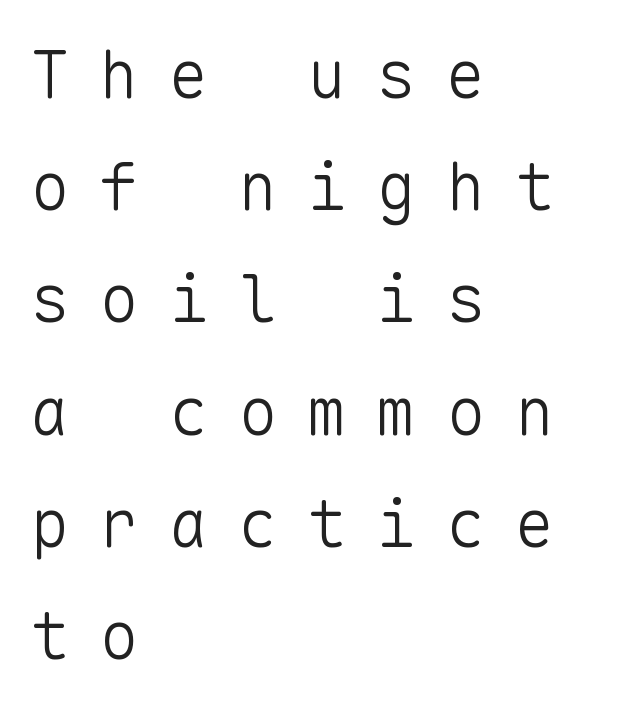
The image shows 66 px light sans-serif type, upright, monospaced; set left-aligned, normal line spacing (1.7x), unusually wide letter spacing (+0.45 em), not underlined; low stroke contrast and a medium x-height.
